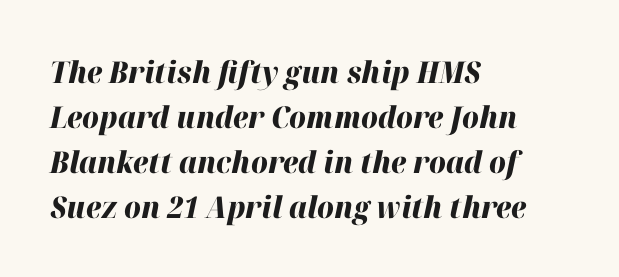
The image shows 30 px heavy type, italic (leaning right); set left-aligned, normal line spacing (1.5x), normal letter spacing, not underlined; high stroke contrast and a medium x-height.
